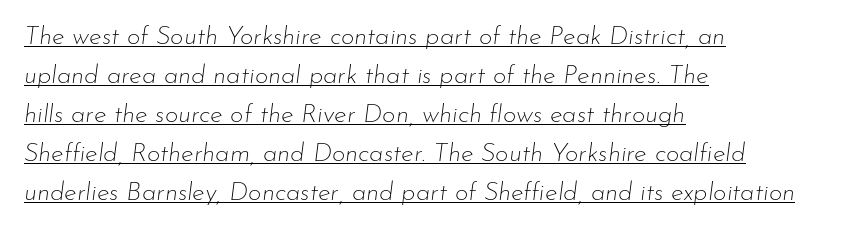
You can see a thin bar hugging the bottom of the glyphs. Honestly, the letter spacing is just normal — you wouldn't notice it. Each new line begins a customary step beneath the previous one. Every character sits at an angle, as italics do. One-word summary of the alignment: left. Summary of weight: not heavy and not bold.
